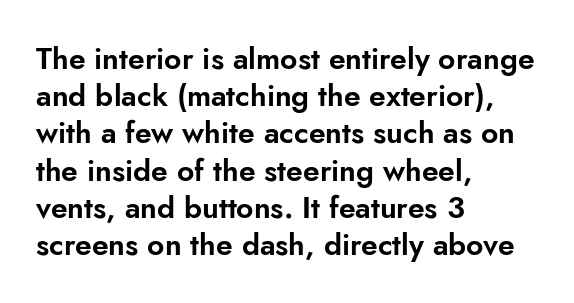
{"serif": "no", "italic": "no", "width": "normal", "stroke_contrast": "low", "x_height": "small", "monospaced": "no", "underline": "no", "align": "left", "line_spacing_ratio": 1.24, "letter_spacing": "normal", "letter_spacing_em": 0.0, "glyph_px": 30}
